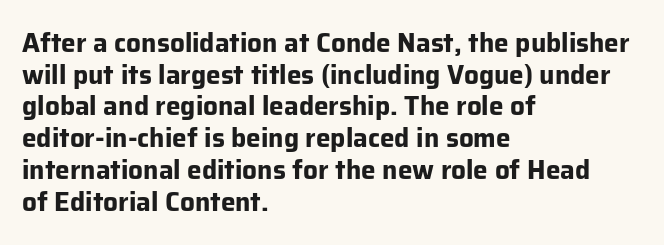
The image shows 26 px bold type, upright; set left-aligned, line spacing 1.22x, normal letter spacing, not underlined.
